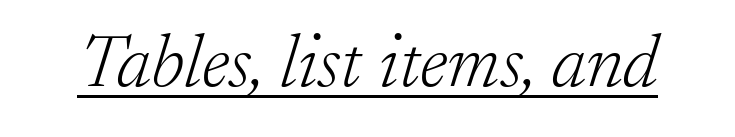
The image shows 76 px light serif type, italic (leaning right); set normal letter spacing, underlined; low stroke contrast and a small x-height.
